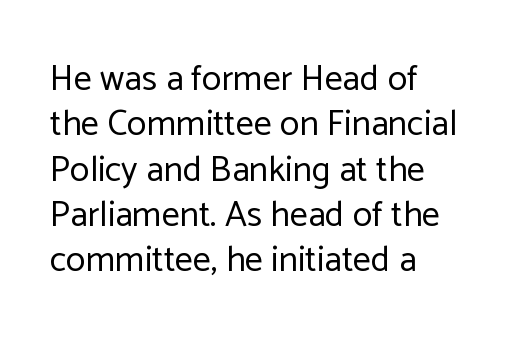
Q: Is the text bold? A: No.
Q: Is the text italic (slanted)? A: No, it is upright.
Q: Is the typeface a serif or a sans-serif typeface? A: Sans-serif.
Q: Is the text underlined? A: No.
Q: How is the paragraph aligned? A: Left-aligned.
Q: Is the spacing between letters normal or unusually wide? A: Normal.
Q: Is the spacing between lines tight, normal or loose? A: Normal.
Q: Width (condensed, normal, or wide)? A: Normal.
Q: Stroke contrast? A: Low.
Q: x-height? A: Medium.
Q: Monospaced? A: No.
